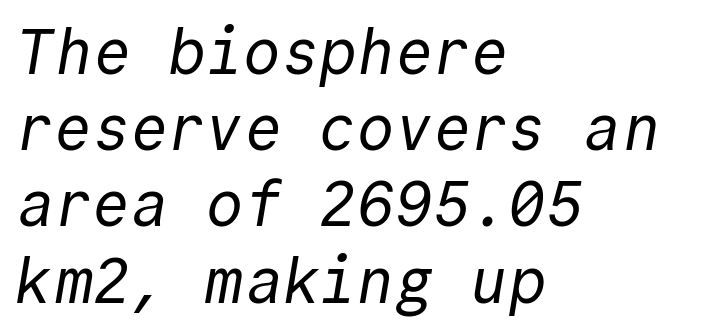
The image shows 63 px regular-weight sans-serif type, monospaced; set left-aligned, line spacing 1.21x, normal letter spacing, not underlined; a medium x-height.
